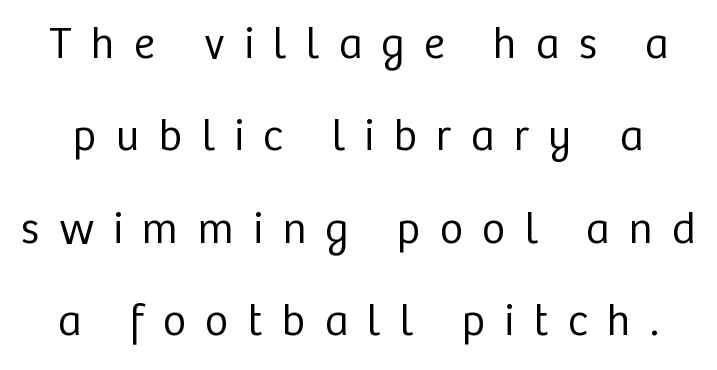
You could only call the tracking loose — the letters float apart. Lines of text with bare space underneath. Observe the absence of serifs on each vertical stroke in this sample. The letters advance in unequal steps, a hallmark of proportional type. The block of text is sparse from top to bottom, with ample space between rows.
